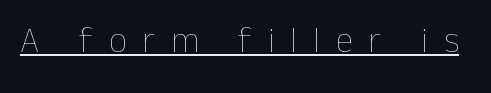
Rendered with straight, roman letterforms. The font sits on the lighter half of the weight spectrum, regular included. Here the glyphs are tracked loosely, breaking word shapes into spaced letters. This sample has the flowing, uneven cadence of proportional lettering.
